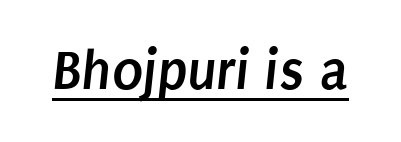
The image shows 58 px semibold, condensed sans-serif type; set normal letter spacing, underlined; low stroke contrast and a large x-height.
